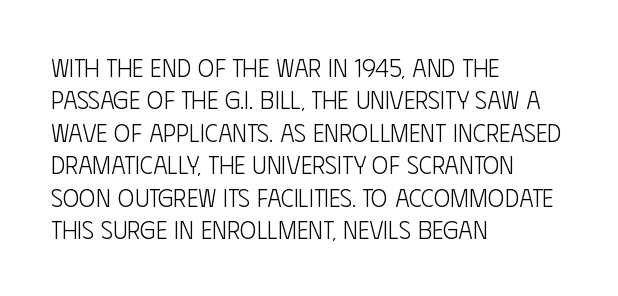
Q: Is the text bold? A: No.
Q: Is the text italic (slanted)? A: No, it is upright.
Q: Is the text underlined? A: No.
Q: How is the paragraph aligned? A: Left-aligned.
Q: Is the spacing between letters normal or unusually wide? A: Normal.
Q: Is the spacing between lines tight, normal or loose? A: Normal.
